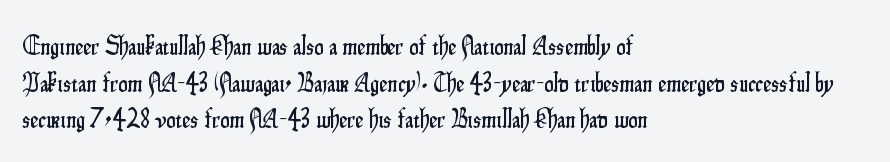
Q: Is the text italic (slanted)? A: No, it is upright.
Q: Is the text underlined? A: No.
Q: How is the paragraph aligned? A: Left-aligned.
Q: Is the spacing between letters normal or unusually wide? A: Normal.
Q: Is the spacing between lines tight, normal or loose? A: Normal.
